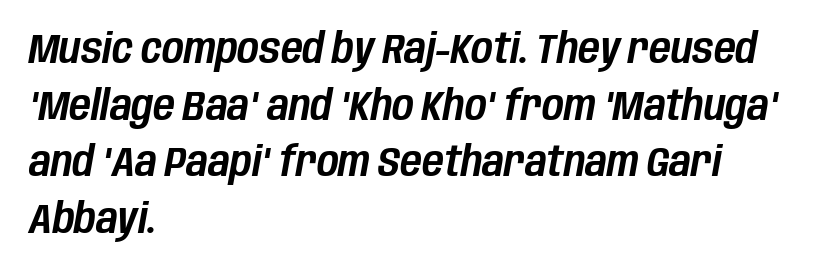
The image shows 42 px condensed type, italic (leaning right); set left-aligned, normal line spacing (1.35x), normal letter spacing, not underlined; low stroke contrast and a large x-height.
